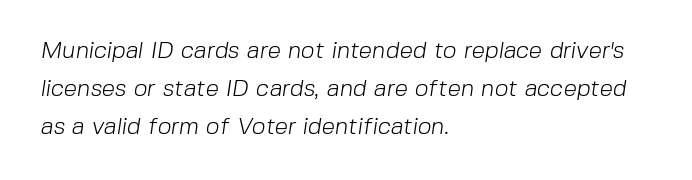
The space beneath each line is pristine and unruled. A normal amount of white space separates one row of letters from the next. Stem width sits at or under what a default text font uses. Alignment: flush left. Tracking here is standard; glyphs follow each other at the usual distance.
